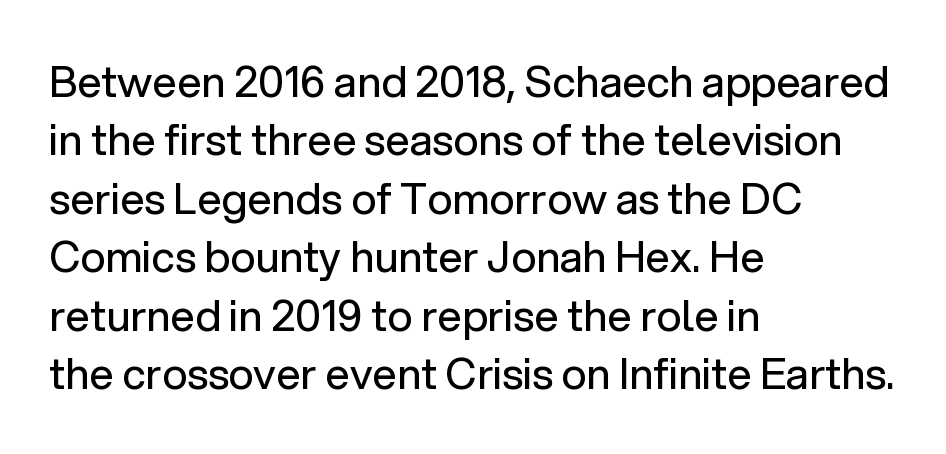
{"serif": "no", "italic": "no", "bold": "no", "weight": "regular", "width": "normal", "stroke_contrast": "low", "x_height": "medium", "monospaced": "no", "underline": "no", "align": "left", "line_spacing": "normal", "line_spacing_ratio": 1.36, "letter_spacing": "normal", "letter_spacing_em": 0.0, "glyph_px": 43}
